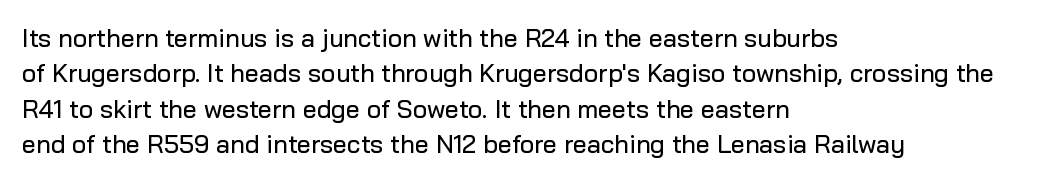
The line texture is even and compact thanks to regular tracking. Glance below the letters and you will spot only blank space. It's the straight-up-and-down kind of type. Each line starts at the same left margin while the right side varies. Reading down the column, the eye jumps a familiar distance to each next line.
